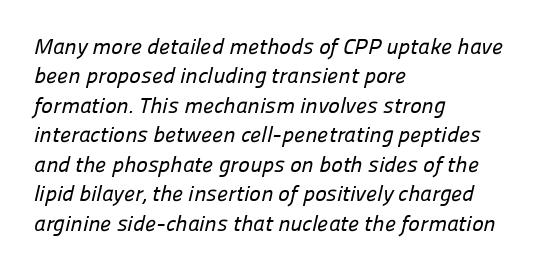
The image shows 22 px text type; set left-aligned, normal line spacing (1.34x), normal letter spacing, not underlined.
